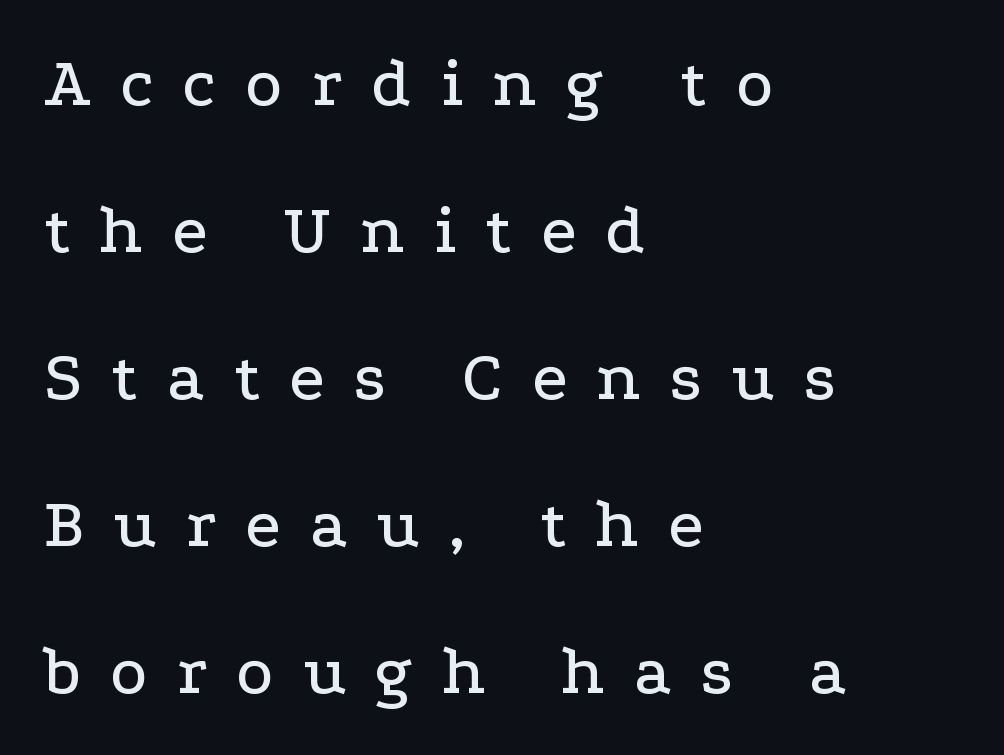
{"serif": "yes", "italic": "no", "width": "wide", "stroke_contrast": "low", "x_height": "medium", "monospaced": "no", "underline": "no", "align": "left", "line_spacing": "loose", "line_spacing_ratio": 2.1, "letter_spacing": "wide", "letter_spacing_em": 0.42, "glyph_px": 70}
